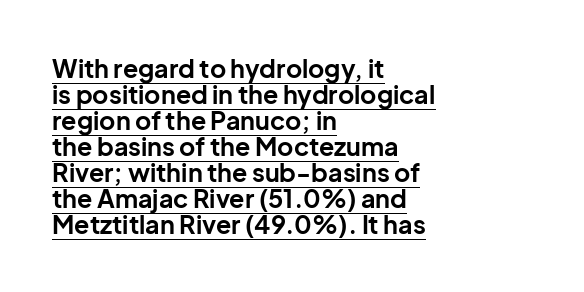
The image shows 25 px bold type, upright; set left-aligned, tight line spacing (1.04x), normal letter spacing, underlined.
